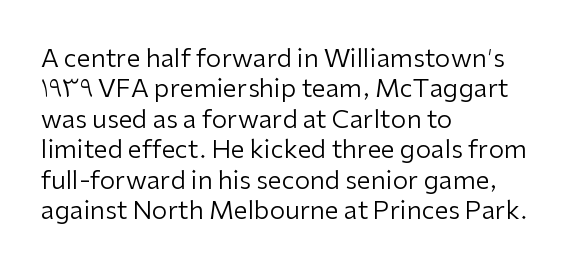
The image shows 25 px text type, upright; set left-aligned, line spacing 1.22x, normal letter spacing, not underlined.
